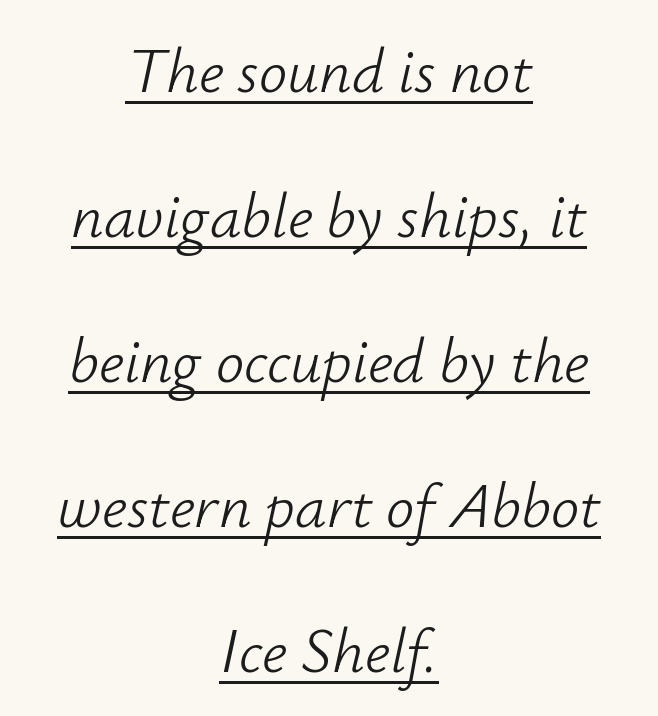
{"italic": "yes", "lean": "right", "slant_degrees": 12, "bold": "no", "weight": "light", "width": "normal", "stroke_contrast": "low", "x_height": "small", "monospaced": "no", "underline": "yes", "align": "center", "line_spacing": "loose", "line_spacing_ratio": 2.3, "letter_spacing": "normal", "letter_spacing_em": 0.0, "glyph_px": 63}
